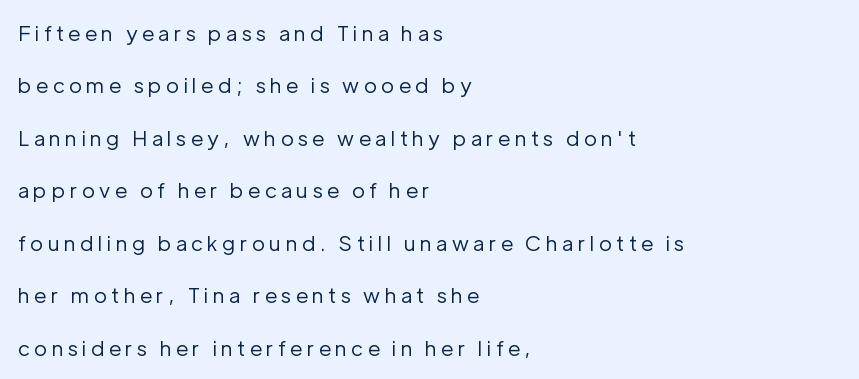
You could only call the tracking loose — the letters float apart. Is there any slant? The stems are plumb. Alignment: flush left. A light-to-regular cut is what we see here.
